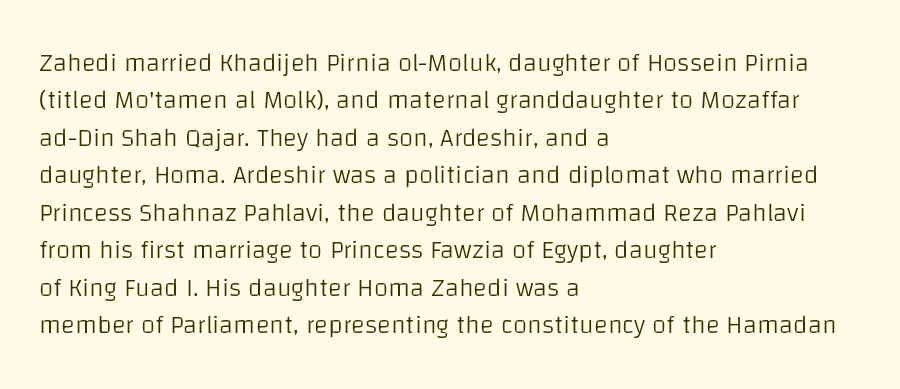
The image shows 26 px text type, upright; set left-aligned, normal line spacing (1.44x), normal letter spacing, not underlined.
